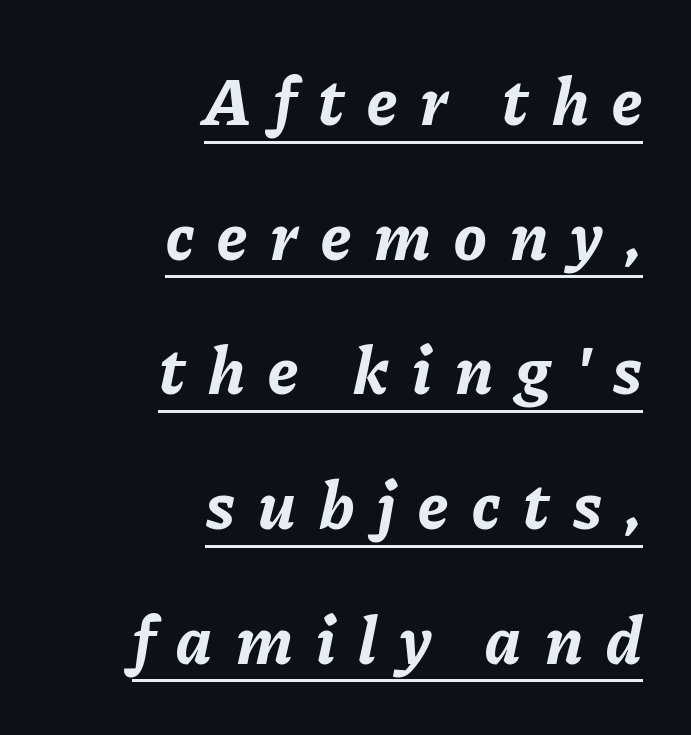
{"italic": "yes", "lean": "right", "slant_degrees": 11, "bold": "yes", "weight": "bold", "width": "normal", "stroke_contrast": "low", "x_height": "medium", "monospaced": "no", "underline": "yes", "align": "right", "line_spacing": "loose", "line_spacing_ratio": 1.98, "letter_spacing": "wide", "letter_spacing_em": 0.34, "glyph_px": 68}
